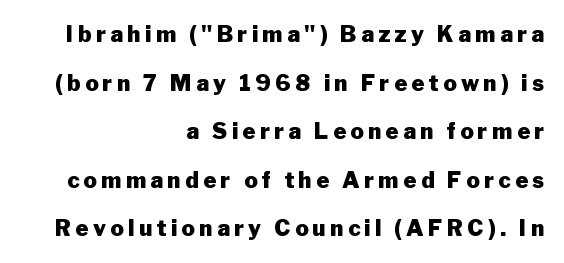
{"italic": "no", "bold": "yes", "underline": "no", "align": "right", "line_spacing": "loose", "line_spacing_ratio": 2.21, "letter_spacing": "wide", "letter_spacing_em": 0.2, "glyph_px": 22}
